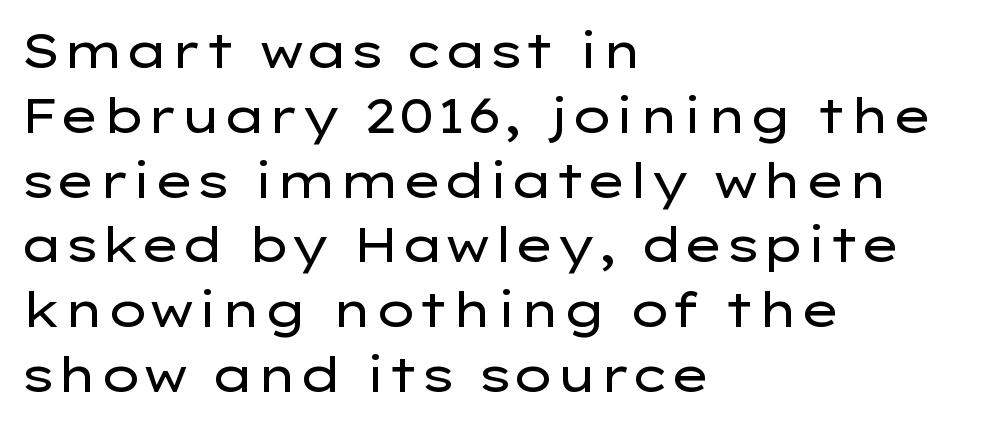
Q: Is the text bold? A: No.
Q: Is the text italic (slanted)? A: No, it is upright.
Q: Is the typeface a serif or a sans-serif typeface? A: Sans-serif.
Q: Is the text underlined? A: No.
Q: How is the paragraph aligned? A: Left-aligned.
Q: Is the spacing between letters normal or unusually wide? A: Normal.
Q: Is the spacing between lines tight, normal or loose? A: Normal.
Q: Width (condensed, normal, or wide)? A: Wide.
Q: Stroke contrast? A: Low.
Q: x-height? A: Medium.
Q: Monospaced? A: No.
